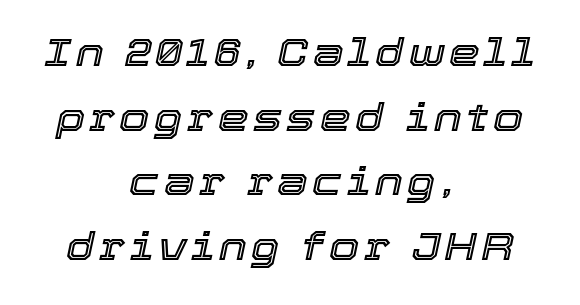
The image shows 39 px text type, italic (leaning right); set centered, normal line spacing (1.66x), not underlined; a medium x-height.
